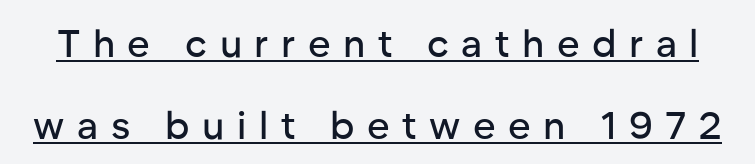
The image shows 39 px sans-serif type, upright; set loose line spacing (2.1x), unusually wide letter spacing (+0.32 em), underlined; low stroke contrast and a medium x-height.
